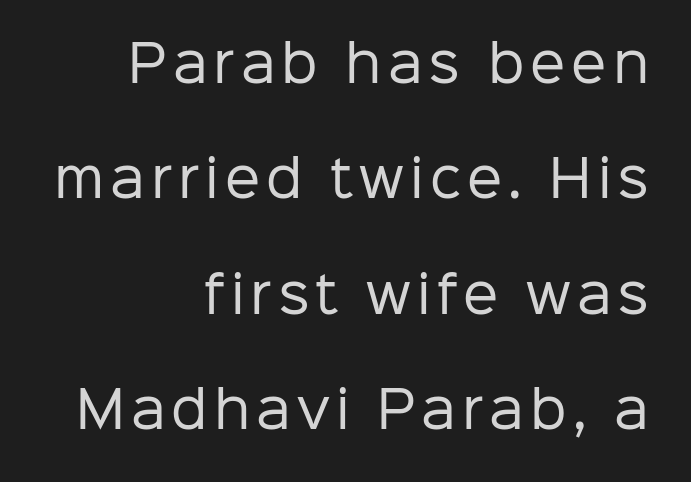
The image shows 50 px regular-weight sans-serif type, upright; set right-aligned, loose line spacing (2.31x), not underlined; low stroke contrast and a medium x-height.
